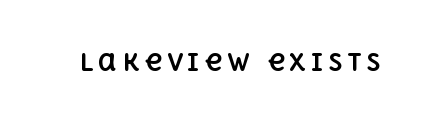
The letterforms stand isolated, each surrounded by extra space. A typesetter would mark this as roman, not italic. Bare-footed words on every line. Weight: bold.
